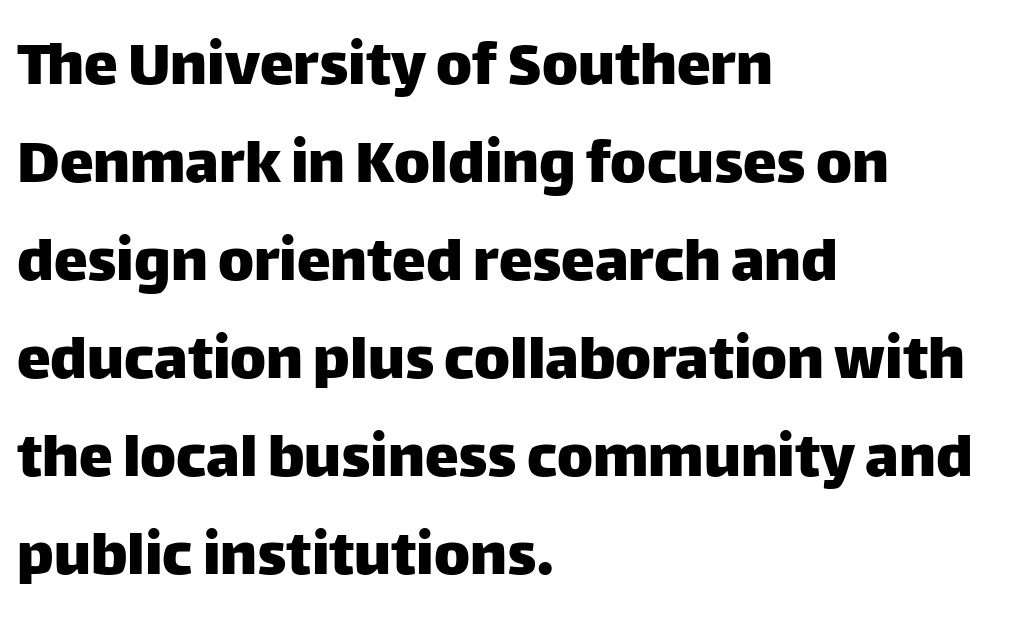
The image shows 68 px sans-serif type, upright; set left-aligned, normal line spacing (1.44x), normal letter spacing, not underlined; low stroke contrast and a large x-height.
